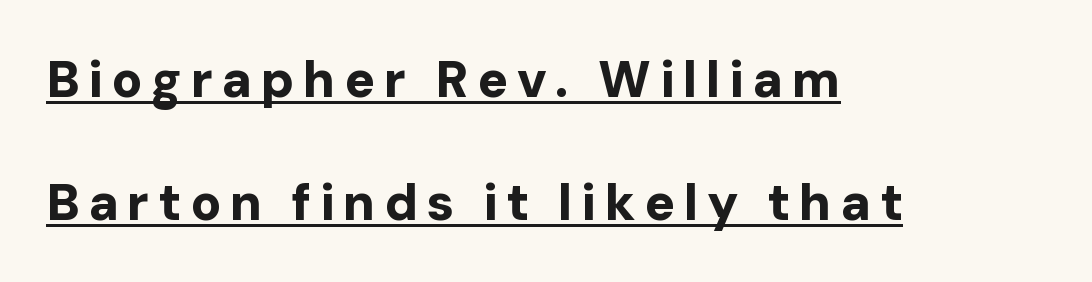
The image shows 51 px bold sans-serif type, upright; set left-aligned, loose line spacing (2.41x), underlined; low stroke contrast and a medium x-height.
